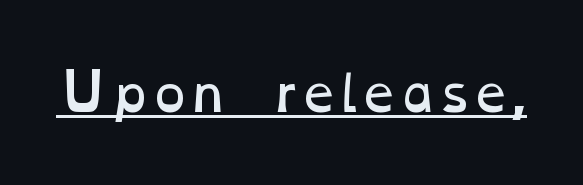
The image shows 50 px regular-weight, wide type; set normal letter spacing, underlined; low stroke contrast and a medium x-height.
